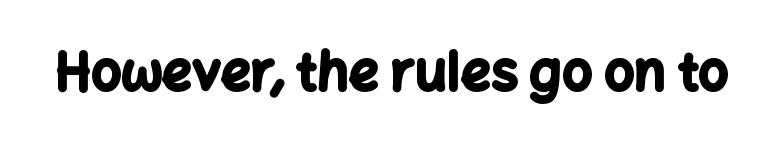
Q: Is the text bold? A: Yes.
Q: Is the text italic (slanted)? A: No, it is upright.
Q: Is the typeface a serif or a sans-serif typeface? A: Sans-serif.
Q: Is the text underlined? A: No.
Q: Is the spacing between letters normal or unusually wide? A: Normal.
Q: Width (condensed, normal, or wide)? A: Normal.
Q: Stroke contrast? A: Low.
Q: x-height? A: Medium.
Q: Monospaced? A: No.
